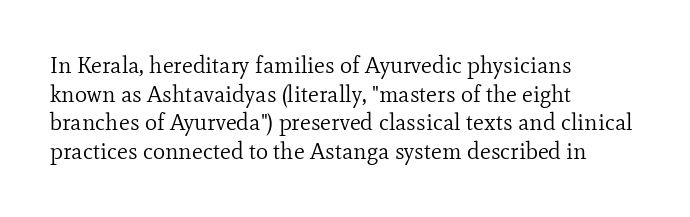
The image shows 23 px text type, upright; set left-aligned, normal line spacing (1.25x), normal letter spacing, not underlined.
